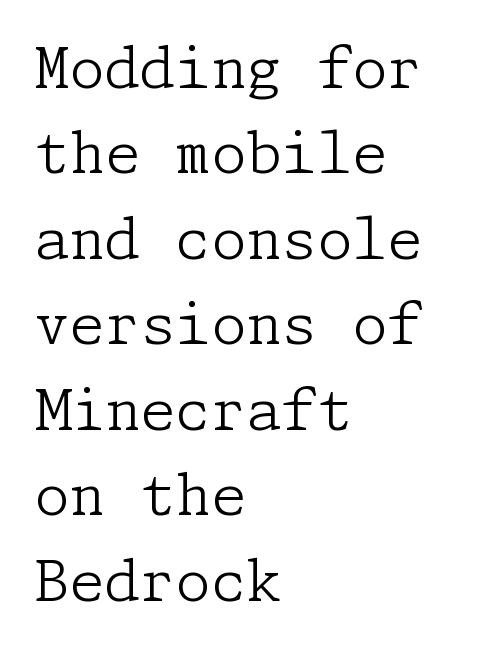
{"serif": "yes", "italic": "no", "bold": "no", "weight": "light", "width": "normal", "stroke_contrast": "low", "x_height": "medium", "underline": "no", "align": "left", "line_spacing": "normal", "line_spacing_ratio": 1.5, "letter_spacing": "normal", "letter_spacing_em": 0.0, "glyph_px": 57}
